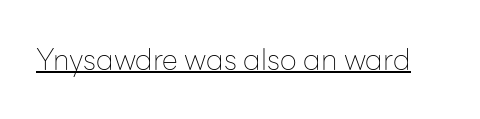
Glyph-to-glyph distance matches everyday printed text. Are there feet on the stems? There aren't — it's a sans. The rendering uses natural spacing where letterforms have individual widths. Italic: no, the glyphs are upright roman.
